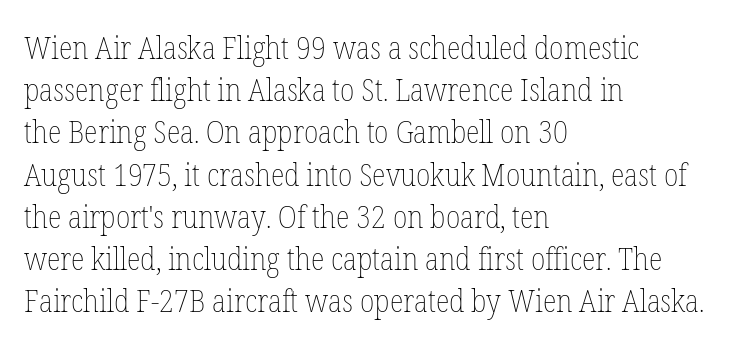
Descenders hang freely into open space. Nothing unusual about the tracking: characters are spaced as the font intends. Character widths vary here, with narrow letters taking less room than wide ones. The paragraph has a hard left edge and a soft right edge. The passage shown stacks its lines at a standard gap. Every stem runs plumb, perpendicular to the baseline.
